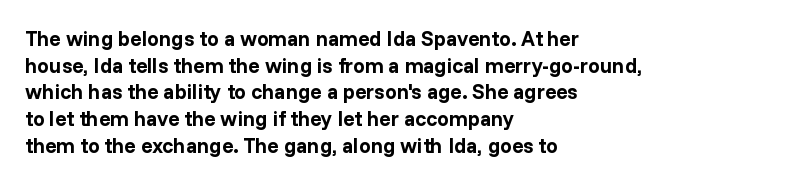
{"italic": "no", "bold": "yes", "underline": "no", "align": "left", "line_spacing": "normal", "line_spacing_ratio": 1.27, "letter_spacing": "normal", "letter_spacing_em": 0.0, "glyph_px": 21}
